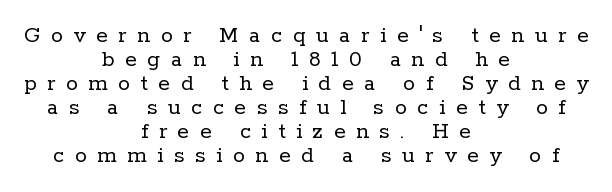
The image shows 24 px text type, upright; set centered, tight line spacing (1.0x), unusually wide letter spacing (+0.44 em), not underlined.
